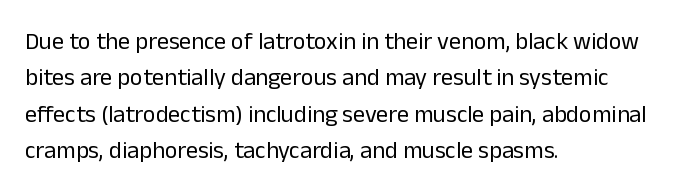
The image shows 24 px text type, upright; set left-aligned, normal line spacing (1.52x), normal letter spacing, not underlined.
